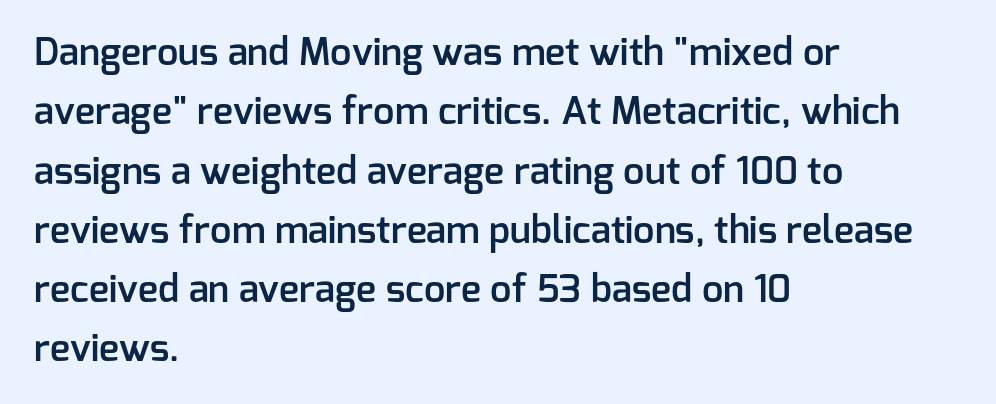
Caption: semibold face, moderately heavy strokes. Visually the block forms a straight wall on the left and a jagged coastline on the right. Notice how the stems are strictly vertical — no italics here. Look at the tracking — it's just the regular setting, nothing added. Think of a printed novel: that variable character pitch is what you see here.
